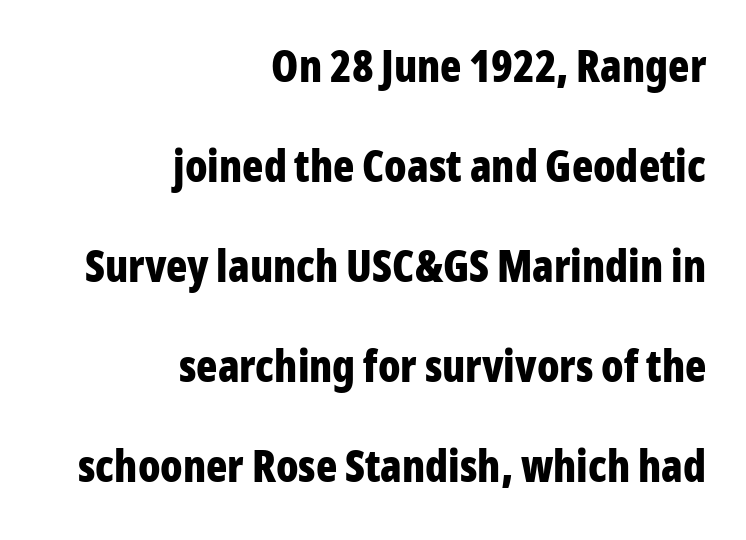
{"serif": "no", "italic": "no", "bold": "yes", "weight": "bold", "width": "condensed", "stroke_contrast": "low", "x_height": "medium", "monospaced": "no", "underline": "no", "align": "right", "line_spacing": "loose", "line_spacing_ratio": 2.27, "letter_spacing": "normal", "letter_spacing_em": 0.0, "glyph_px": 44}
